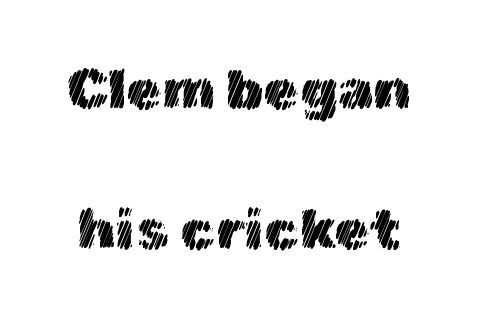
Q: Is the text italic (slanted)? A: No, it is upright.
Q: Is the text underlined? A: No.
Q: Is the spacing between letters normal or unusually wide? A: Normal.
Q: Is the spacing between lines tight, normal or loose? A: Loose.
Q: Width (condensed, normal, or wide)? A: Normal.
Q: x-height? A: Medium.
Q: Monospaced? A: No.
